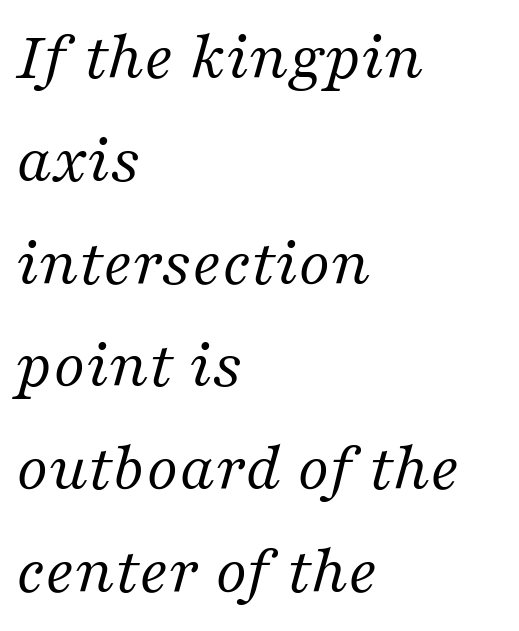
Looks like regular typesetting: each glyph gets only the width it needs. Short and long lines alike share a common starting point at left. To sum up the face: it has serifs. Vertically, the passage feels balanced, rows spaced as you'd expect.
